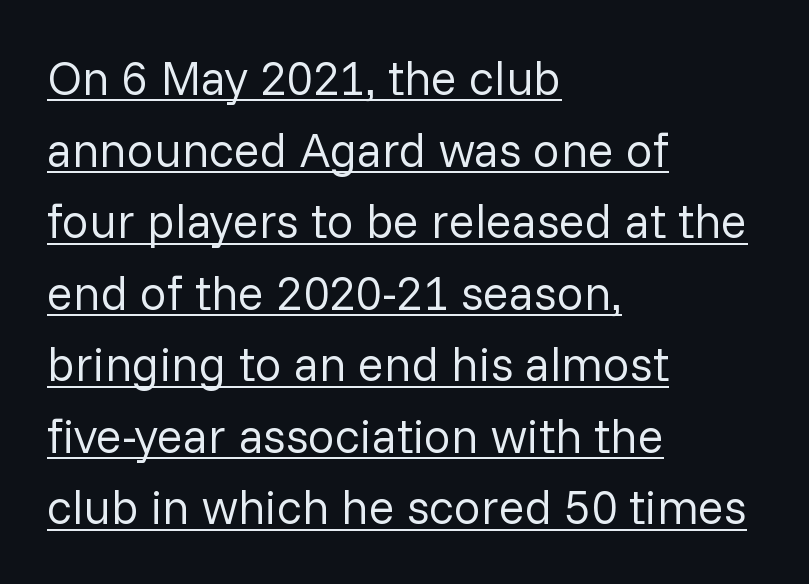
The rendering uses natural spacing where letterforms have individual widths. Caption: multi-line text, flush left, ragged right. How are the letters spaced? Ordinarily, with no added tracking. The rendering shows plain stroke endings on the letterforms — a sans-serif design. Tall strokes in this sample are plumb rather than angled.
